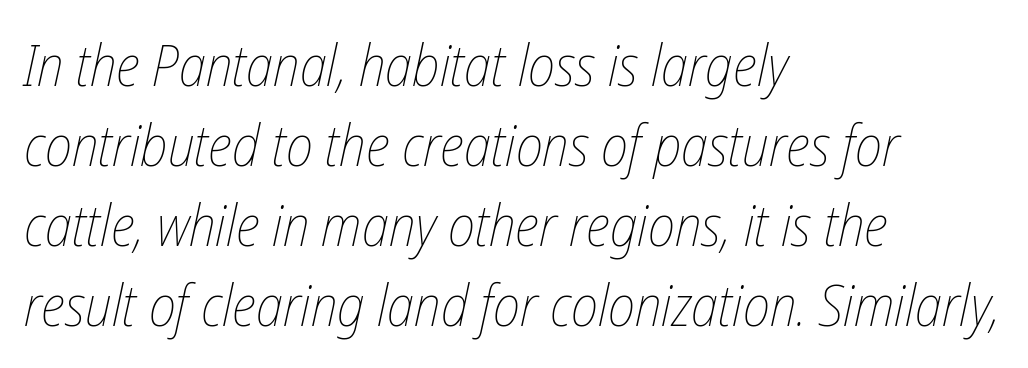
Q: Is the text bold? A: No.
Q: Is the text italic (slanted)? A: Yes, it leans right by about 12 degrees.
Q: Is the text underlined? A: No.
Q: How is the paragraph aligned? A: Left-aligned.
Q: Is the spacing between letters normal or unusually wide? A: Normal.
Q: Is the spacing between lines tight, normal or loose? A: Normal.
Q: Width (condensed, normal, or wide)? A: Condensed.
Q: Stroke contrast? A: Low.
Q: x-height? A: Medium.
Q: Monospaced? A: No.
